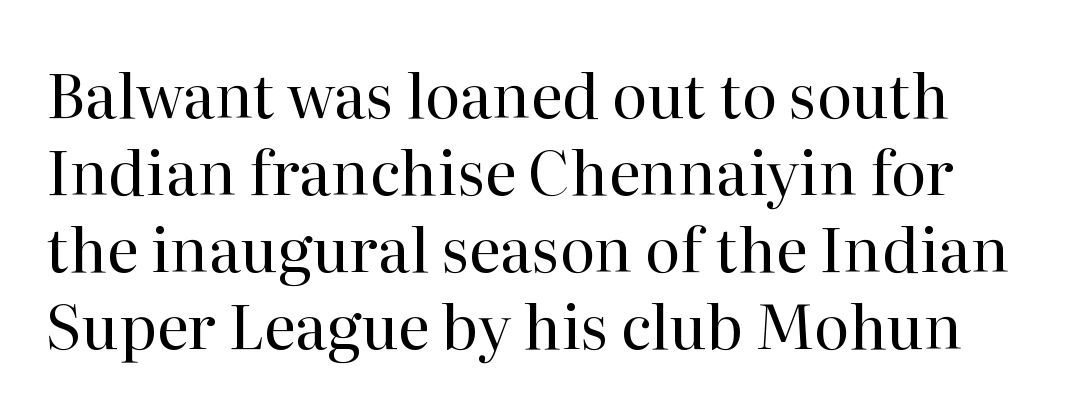
{"serif": "yes", "italic": "no", "bold": "no", "weight": "regular", "width": "normal", "stroke_contrast": "high", "x_height": "medium", "monospaced": "no", "underline": "no", "line_spacing": "normal", "line_spacing_ratio": 1.26, "letter_spacing": "normal", "letter_spacing_em": 0.0, "glyph_px": 61}
